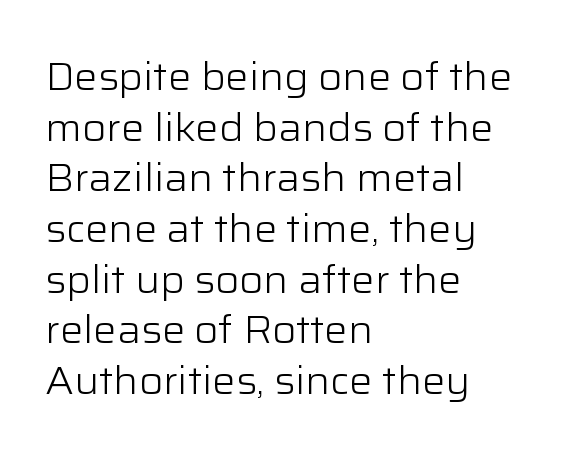
{"serif": "no", "italic": "no", "bold": "no", "weight": "light", "width": "normal", "stroke_contrast": "low", "x_height": "medium", "monospaced": "no", "underline": "no", "align": "left", "line_spacing": "normal", "line_spacing_ratio": 1.3, "letter_spacing": "normal", "letter_spacing_em": 0.0, "glyph_px": 39}
